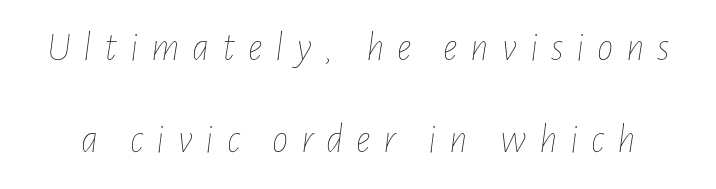
{"italic": "yes", "lean": "right", "slant_degrees": 7, "bold": "no", "weight": "thin", "width": "condensed", "stroke_contrast": "low", "x_height": "medium", "monospaced": "no", "underline": "no", "line_spacing": "loose", "line_spacing_ratio": 2.25, "letter_spacing": "wide", "letter_spacing_em": 0.31, "glyph_px": 41}
